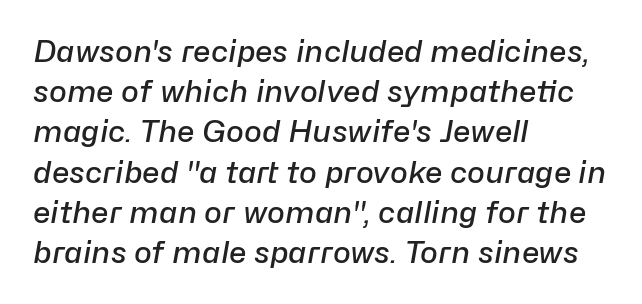
Q: Is the text bold? A: Semi-bold.
Q: Is the text italic (slanted)? A: Yes, it leans right by about 10 degrees.
Q: Is the text underlined? A: No.
Q: How is the paragraph aligned? A: Left-aligned.
Q: Is the spacing between letters normal or unusually wide? A: Normal.
Q: Is the spacing between lines tight, normal or loose? A: Normal.
Q: Width (condensed, normal, or wide)? A: Normal.
Q: Stroke contrast? A: Low.
Q: x-height? A: Medium.
Q: Monospaced? A: No.
